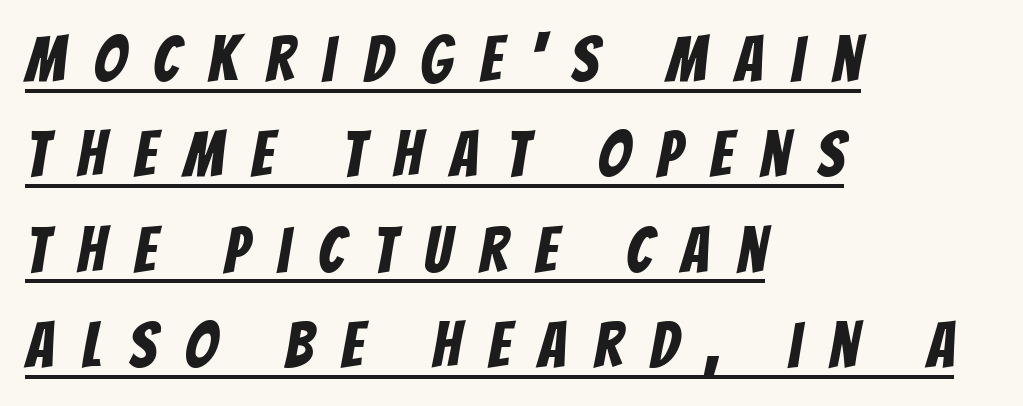
Regarding leading, the lines here are spaced in the standard way. Each line of the rendering has a horizontal stroke beneath the glyphs. Here the glyphs are tracked loosely, breaking word shapes into spaced letters. Type style note: lacks serifs. Spacing verdict: proportional, widths tailored to each character. All the whitespace from short lines collects on the right.
